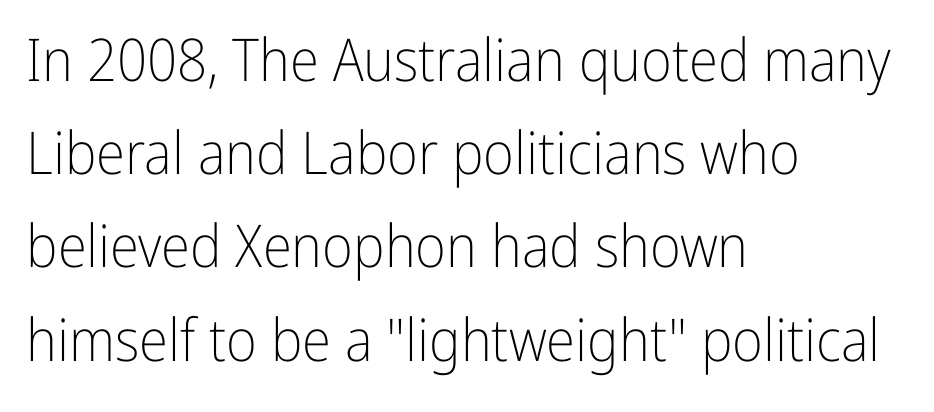
The image shows 59 px light, condensed sans-serif type, upright; set left-aligned, normal line spacing (1.58x), normal letter spacing, not underlined; low stroke contrast and a medium x-height.
